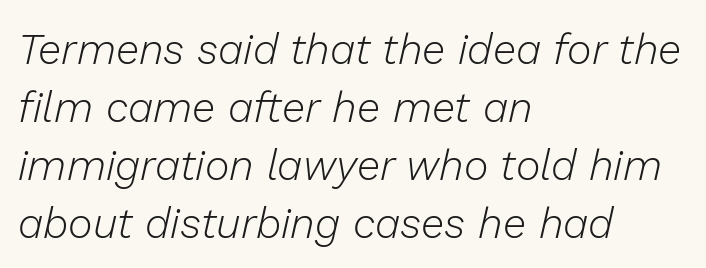
{"italic": "yes", "lean": "right", "slant_degrees": 13, "bold": "no", "weight": "light", "width": "normal", "stroke_contrast": "low", "x_height": "medium", "monospaced": "no", "underline": "no", "align": "left", "line_spacing": "normal", "line_spacing_ratio": 1.38, "letter_spacing": "normal", "letter_spacing_em": 0.0, "glyph_px": 42}
